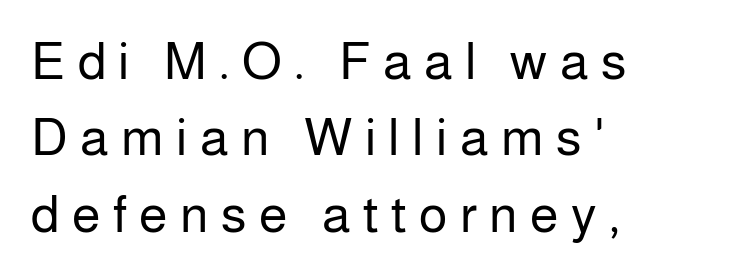
The gap between lines stays unmarked. Is the letter spacing exaggerated? Yes — the characters are pushed far apart. When letters stand straight like this, we call the style roman or upright. A typesetter would call this proportional, since set widths differ per character. Stroke terminals: plain, sans-serif.
